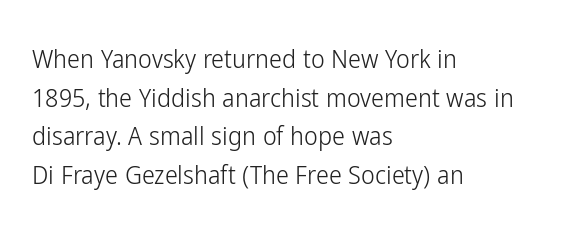
Posture: vertical. The weight tops out at a normal text grade. Words appear dense and cohesive because spacing is normal. If you drew a ruler down the left edge, every line would touch it. Line spacing here is normal. Underline: absent.
